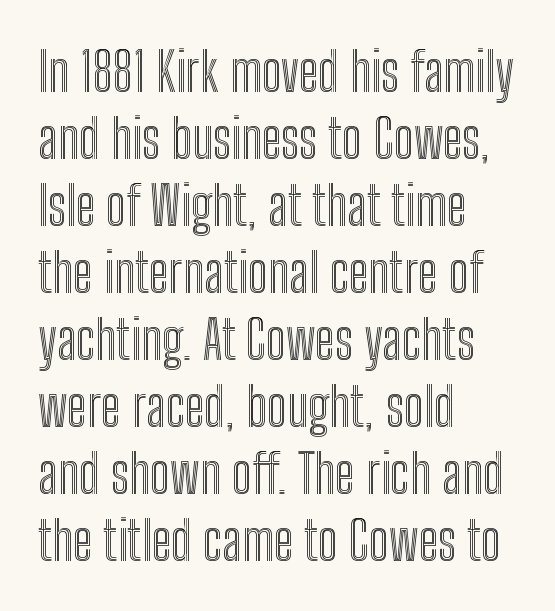
The image shows 54 px condensed type, upright; set left-aligned, line spacing 1.24x, normal letter spacing, not underlined; a medium x-height.
